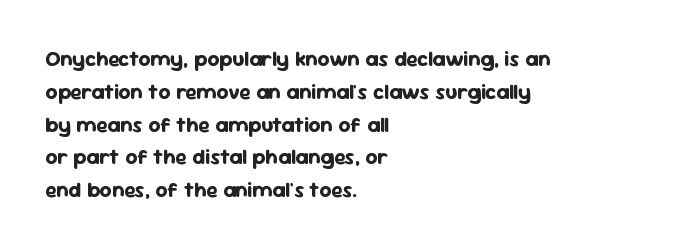
{"italic": "no", "bold": "yes", "underline": "no", "align": "left", "line_spacing": "normal", "line_spacing_ratio": 1.56, "letter_spacing": "normal", "letter_spacing_em": 0.0, "glyph_px": 21}
